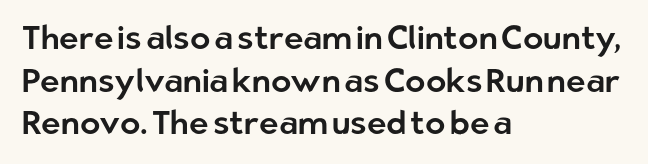
A typesetter would mark this as roman, not italic. Here the glyphs are tracked normally, forming tight word shapes. Each letter's strokes conclude bluntly, with no projecting serifs. The space between consecutive lines is moderate. A student would call this left alignment; a typographer would say flush left, rag right.
